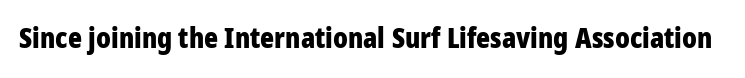
Q: Is the text bold? A: Yes.
Q: Is the text italic (slanted)? A: No, it is upright.
Q: Is the typeface a serif or a sans-serif typeface? A: Sans-serif.
Q: Is the text underlined? A: No.
Q: Is the spacing between letters normal or unusually wide? A: Normal.
Q: Width (condensed, normal, or wide)? A: Condensed.
Q: Stroke contrast? A: Low.
Q: x-height? A: Large.
Q: Monospaced? A: No.
